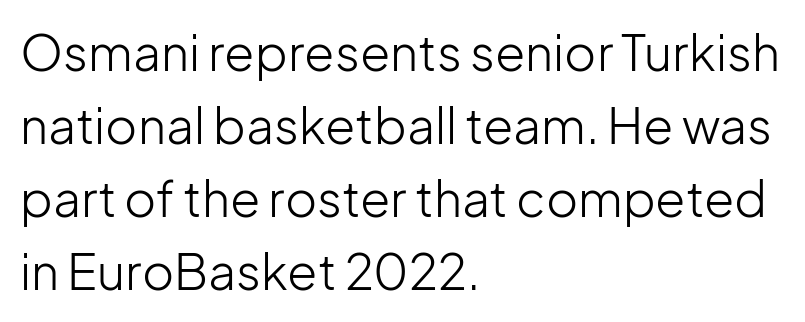
The image shows 49 px light sans-serif type, upright; set left-aligned, normal line spacing (1.49x), normal letter spacing, not underlined; low stroke contrast and a medium x-height.
